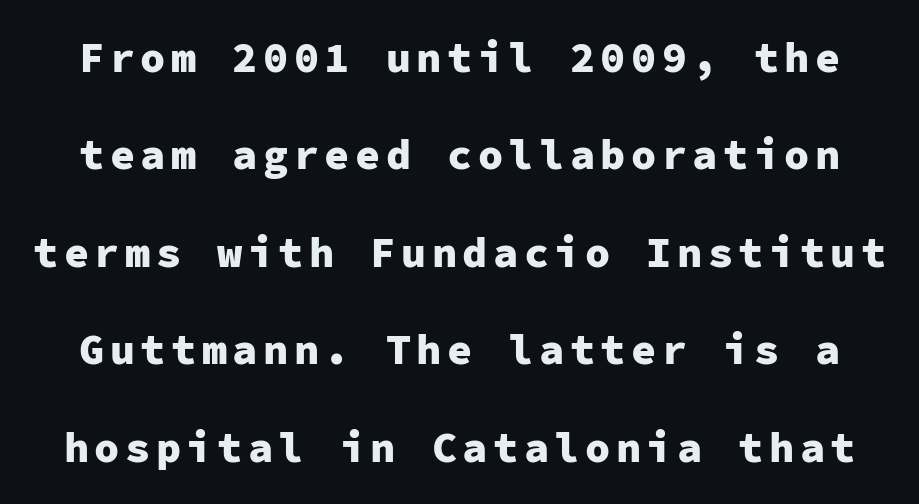
{"serif": "no", "italic": "no", "bold": "yes", "weight": "heavy", "width": "normal", "stroke_contrast": "low", "x_height": "medium", "monospaced": "yes", "underline": "no", "line_spacing": "loose", "line_spacing_ratio": 2.32, "glyph_px": 42}
